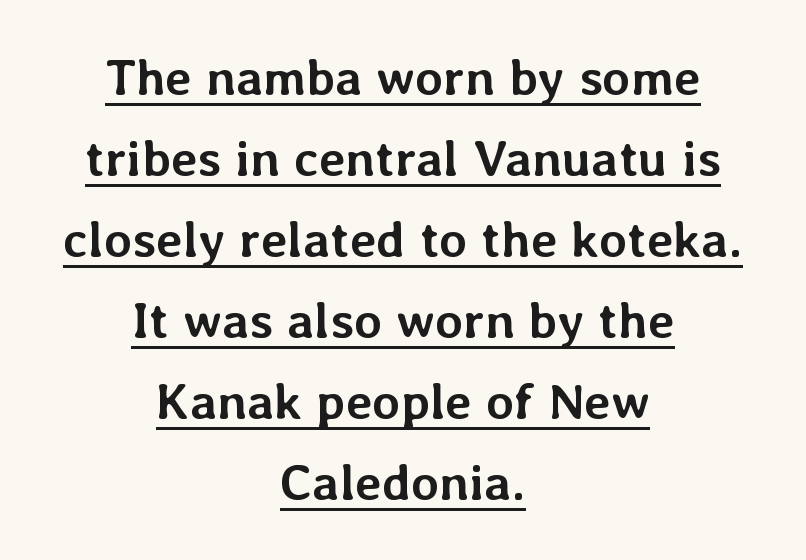
{"italic": "no", "bold": "yes", "weight": "semibold", "width": "normal", "stroke_contrast": "low", "x_height": "medium", "monospaced": "no", "underline": "yes", "align": "center", "line_spacing": "normal", "line_spacing_ratio": 1.59, "letter_spacing": "normal", "letter_spacing_em": 0.0, "glyph_px": 51}
